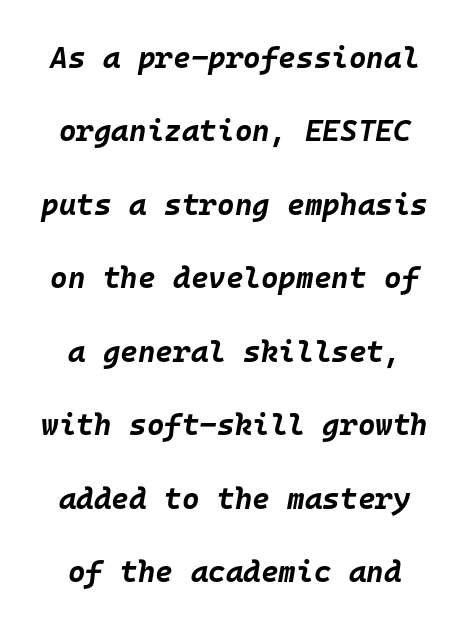
Q: Is the text bold? A: Yes.
Q: Is the text italic (slanted)? A: Yes, it leans right by about 10 degrees.
Q: Is the text underlined? A: No.
Q: Is the spacing between letters normal or unusually wide? A: Normal.
Q: Is the spacing between lines tight, normal or loose? A: Loose.
Q: Width (condensed, normal, or wide)? A: Normal.
Q: Stroke contrast? A: Low.
Q: x-height? A: Large.
Q: Monospaced? A: Yes.
